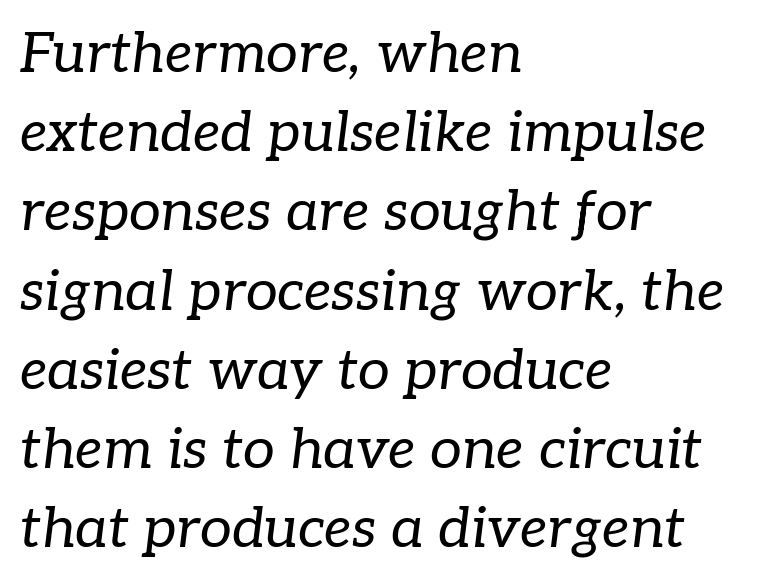
The image shows 57 px regular-weight serif type, italic (leaning right); set left-aligned, normal line spacing (1.39x), normal letter spacing, not underlined; low stroke contrast and a medium x-height.
